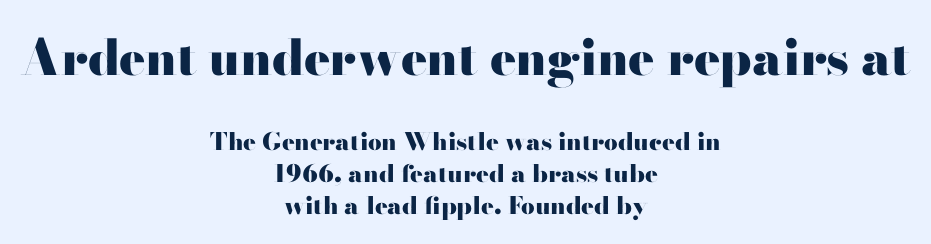
{"serif": "no", "italic": "no", "bold": "yes", "weight": "heavy", "width": "wide", "stroke_contrast": "high", "x_height": "small", "monospaced": "no", "underline": "no", "align": "center", "line_spacing": "normal", "line_spacing_ratio": 1.33, "letter_spacing": "normal", "letter_spacing_em": 0.0, "larger_block": "first", "size_ratio": 2.04, "glyph_px": 49}
